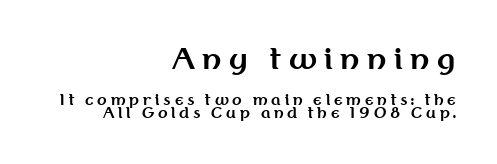
{"serif": "no", "italic": "no", "bold": "yes", "weight": "bold", "width": "normal", "stroke_contrast": "medium", "x_height": "medium", "monospaced": "no", "underline": "no", "align": "right", "line_spacing": "tight", "line_spacing_ratio": 0.97, "letter_spacing": "wide", "letter_spacing_em": 0.27, "larger_block": "first", "size_ratio": 2.0, "glyph_px": 28}
